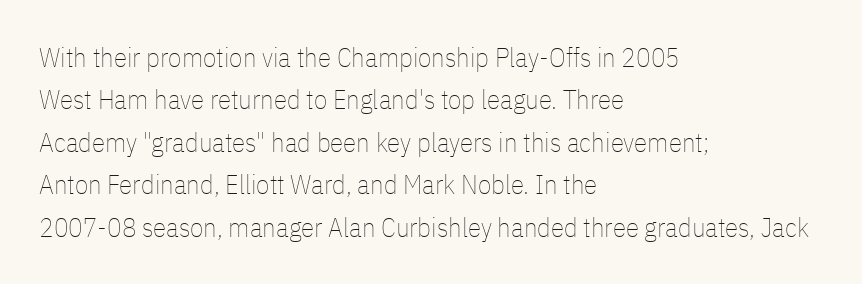
{"italic": "no", "bold": "no", "underline": "no", "align": "left", "line_spacing": "normal", "line_spacing_ratio": 1.57, "letter_spacing": "normal", "letter_spacing_em": 0.0, "glyph_px": 27}
